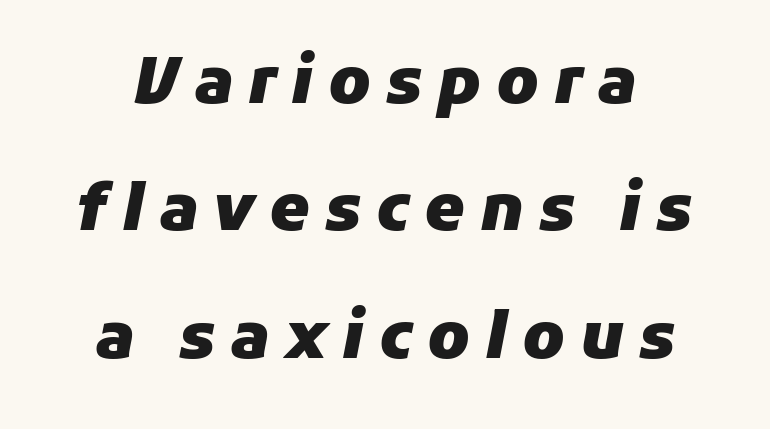
This sample has the flowing, uneven cadence of proportional lettering. Strokes here are thick enough to call this a true bold. The rendering uses a large line-height, opening up the rows. Glance below the letters and you will spot only blank space. How are the letters spaced? Widely, with obvious added tracking.
